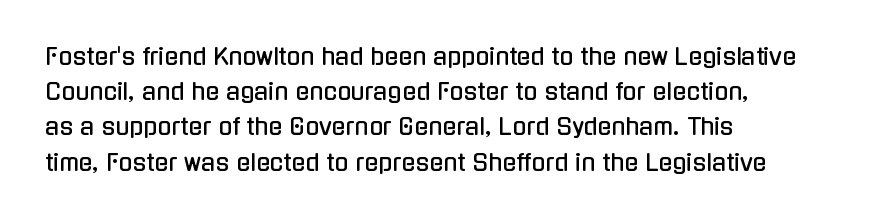
The image shows 23 px text type, upright; set left-aligned, normal line spacing (1.53x), normal letter spacing, not underlined.
